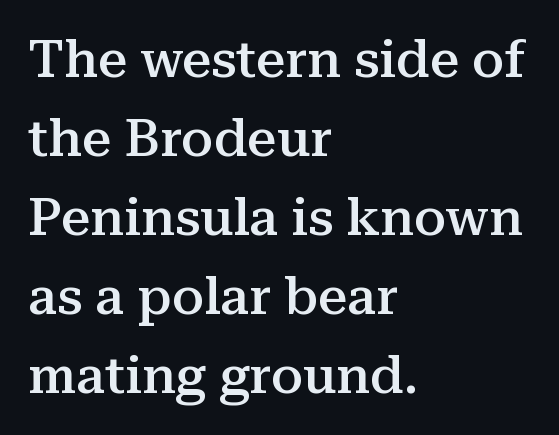
The image shows 52 px semibold serif type, upright; set left-aligned, normal line spacing (1.52x), normal letter spacing, not underlined; medium stroke contrast and a medium x-height.
